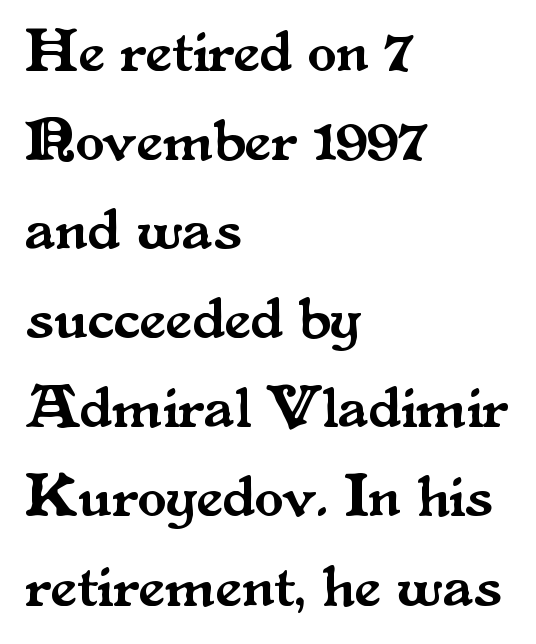
The image shows 59 px serif type, upright; set left-aligned, normal line spacing (1.51x), normal letter spacing, not underlined; medium stroke contrast and a small x-height.
